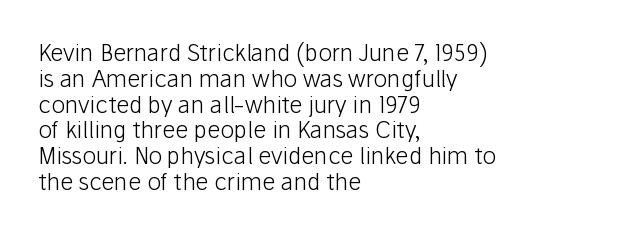
{"italic": "no", "bold": "no", "underline": "no", "align": "left", "line_spacing": "tight", "line_spacing_ratio": 1.12, "letter_spacing": "normal", "letter_spacing_em": 0.0, "glyph_px": 23}
